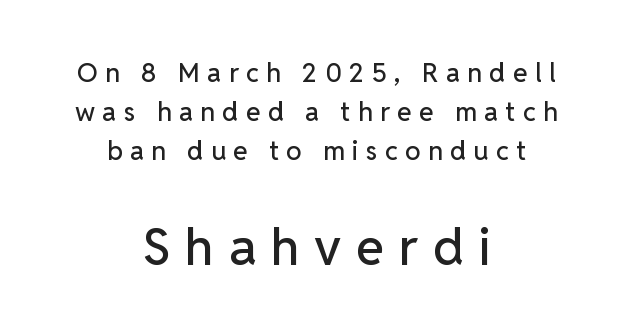
Q: Is the text italic (slanted)? A: No, it is upright.
Q: Is the typeface a serif or a sans-serif typeface? A: Sans-serif.
Q: Is the text underlined? A: No.
Q: How is the paragraph aligned? A: Centered.
Q: Is the spacing between letters normal or unusually wide? A: Unusually wide.
Q: Is the spacing between lines tight, normal or loose? A: Normal.
Q: Which block of text is set in a larger size, the first (top) or the second (bottom)? A: The second (bottom) one.
Q: Width (condensed, normal, or wide)? A: Normal.
Q: Stroke contrast? A: Low.
Q: x-height? A: Medium.
Q: Monospaced? A: No.
